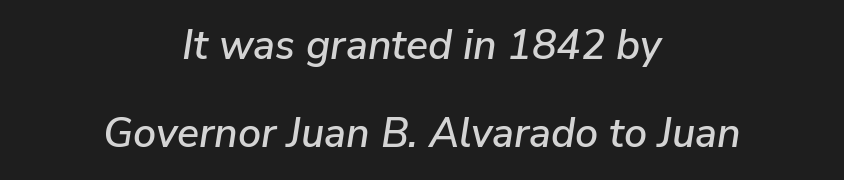
The image shows 41 px text type, italic (leaning right); set centered, loose line spacing (2.15x), normal letter spacing, not underlined; low stroke contrast and a medium x-height.
